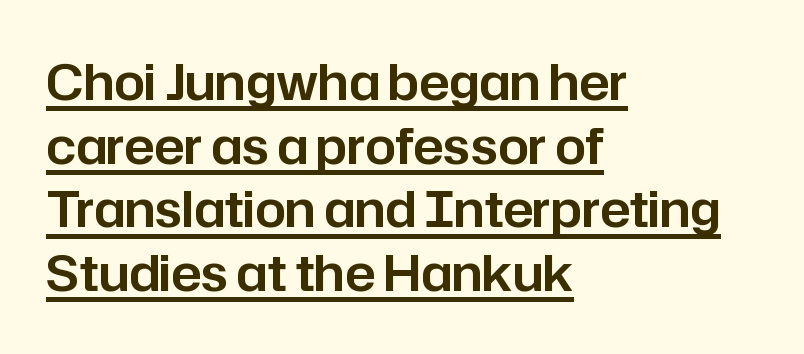
A typographer would call this underscored text. Notice how descenders clear the ascenders below comfortably — that's standard leading. Words appear dense and cohesive because spacing is normal. This sample uses an upright cut, with every glyph sitting square on the baseline. Reading down the block, your eye returns to a fixed left position each line. The letters advance in unequal steps, a hallmark of proportional type.
